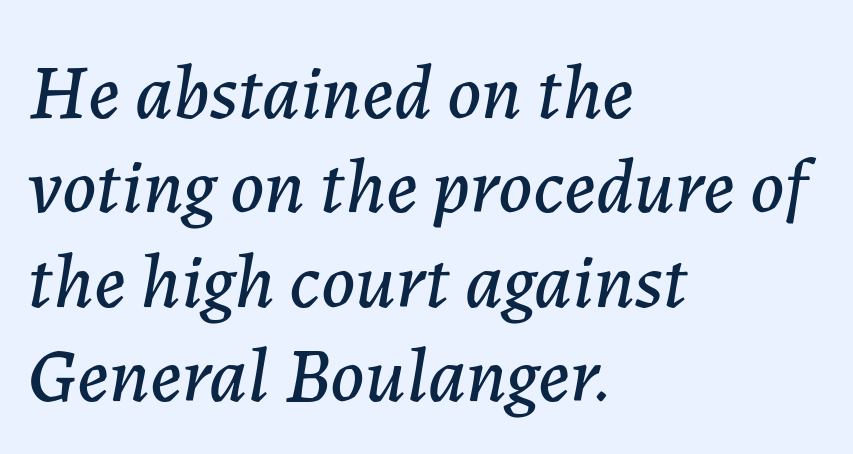
{"italic": "yes", "lean": "right", "slant_degrees": 7, "width": "normal", "stroke_contrast": "low", "x_height": "medium", "monospaced": "no", "underline": "no", "align": "left", "line_spacing_ratio": 1.21, "letter_spacing": "normal", "letter_spacing_em": 0.0, "glyph_px": 78}
